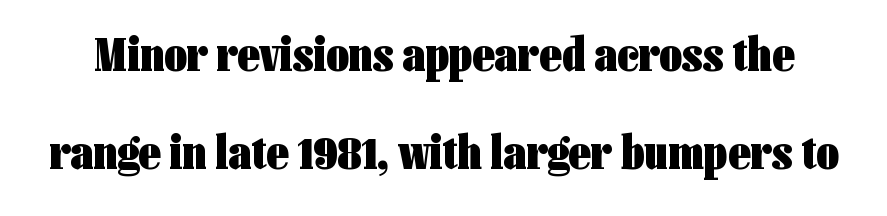
The strip under each line holds only bare page. Spacing verdict: proportional, widths tailored to each character. Unlike a traditional serif, this face leaves its strokes unadorned. This sample uses plain, unmodified letter spacing.
